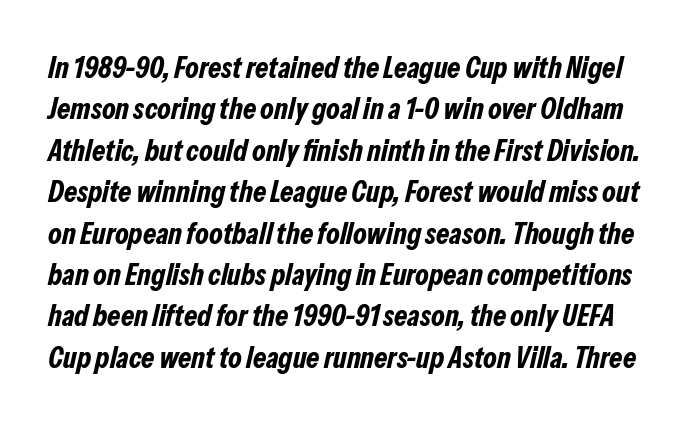
Interline gaps are of average width in this sample. Slant detected: the letters are inclined. Chunky letters — that's bold for sure. These lines are rendered in a variable-pitch font. The baseline area is clear.
